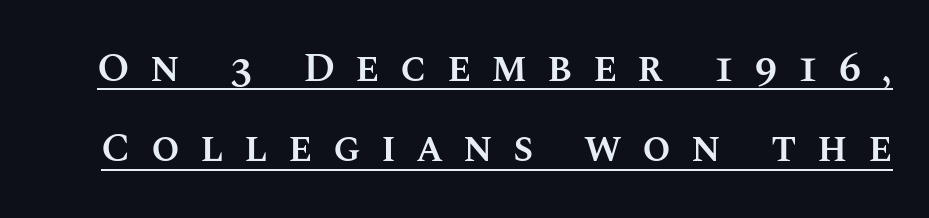
The space between consecutive lines is lavish. These lines were composed using upright roman letters. A semibold gives these letters moderate extra thickness, short of bold. This sample has the flowing, uneven cadence of proportional lettering.
